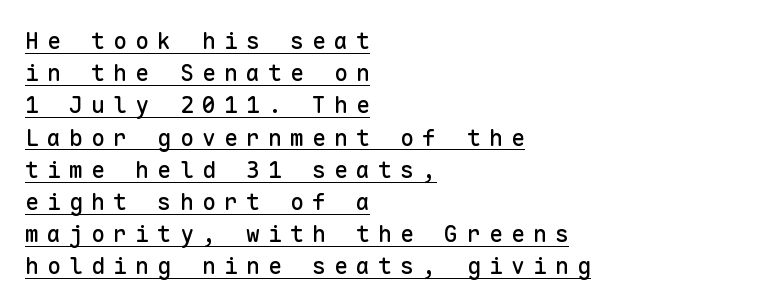
The image shows 23 px text type, upright; set left-aligned, normal line spacing (1.4x), unusually wide letter spacing (+0.36 em), underlined.
